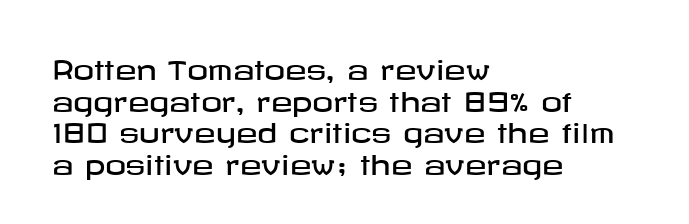
{"italic": "no", "underline": "no", "align": "left", "line_spacing_ratio": 1.22, "letter_spacing": "normal", "letter_spacing_em": 0.0, "glyph_px": 26}
